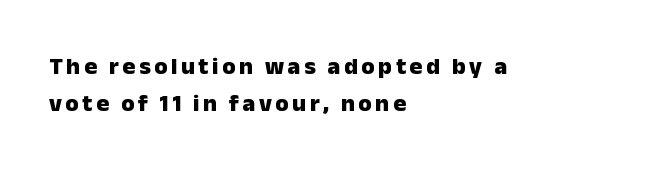
{"italic": "no", "bold": "yes", "underline": "no", "align": "left", "line_spacing": "normal", "line_spacing_ratio": 1.55, "glyph_px": 24}
